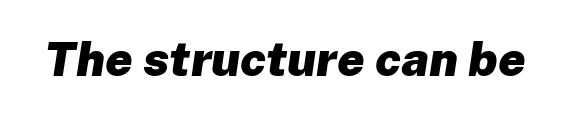
Letters rest on an invisible, unmarked baseline. In terms of weight, the rendering is a true, heavy bold. These lines are rendered in a variable-pitch font. These lines keep a tight, regular rhythm from letter to letter. Posture: slanted.
